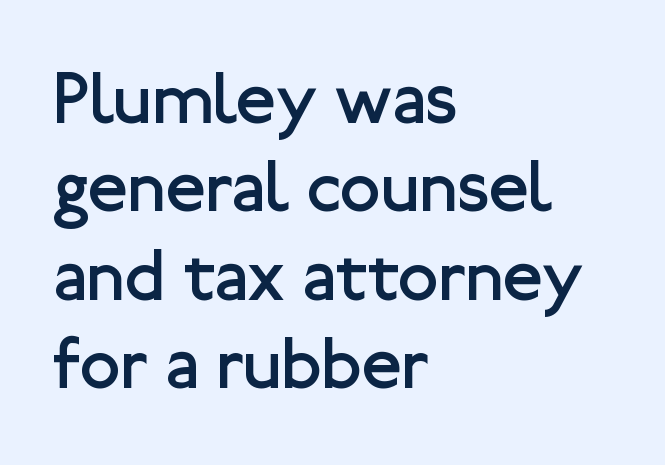
The image shows 73 px regular-weight sans-serif type, upright; set left-aligned, line spacing 1.21x, normal letter spacing, not underlined; low stroke contrast and a medium x-height.
